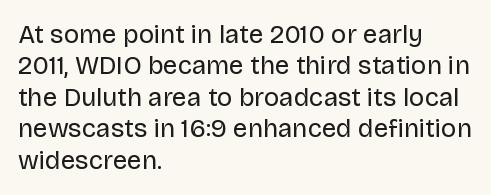
What stands out about the letter spacing? Nothing — it is the standard amount. The rendering anchors every line to the left-hand side. A light-to-regular cut is what we see here. Ordinary non-slanted type is in use.
